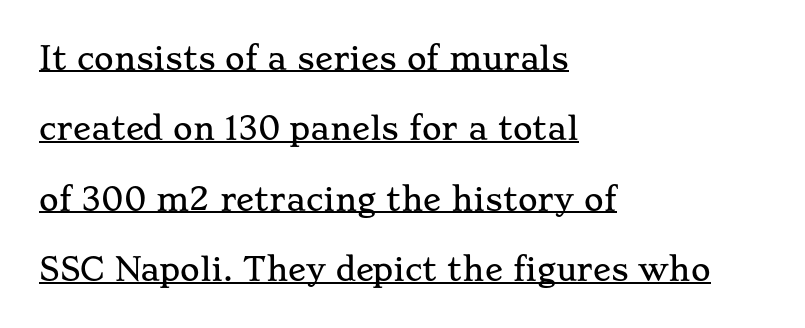
Q: Is the text italic (slanted)? A: No, it is upright.
Q: Is the typeface a serif or a sans-serif typeface? A: Serif.
Q: Is the text underlined? A: Yes.
Q: How is the paragraph aligned? A: Left-aligned.
Q: Is the spacing between letters normal or unusually wide? A: Normal.
Q: Is the spacing between lines tight, normal or loose? A: Loose.
Q: Width (condensed, normal, or wide)? A: Wide.
Q: Stroke contrast? A: Low.
Q: x-height? A: Small.
Q: Monospaced? A: No.
